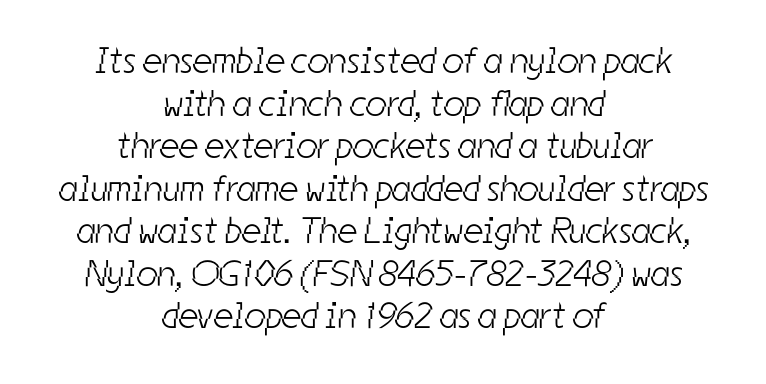
{"serif": "no", "bold": "no", "weight": "light", "width": "condensed", "stroke_contrast": "low", "x_height": "medium", "monospaced": "no", "underline": "no", "align": "center", "line_spacing": "tight", "line_spacing_ratio": 1.15, "letter_spacing": "normal", "letter_spacing_em": 0.0, "glyph_px": 37}
